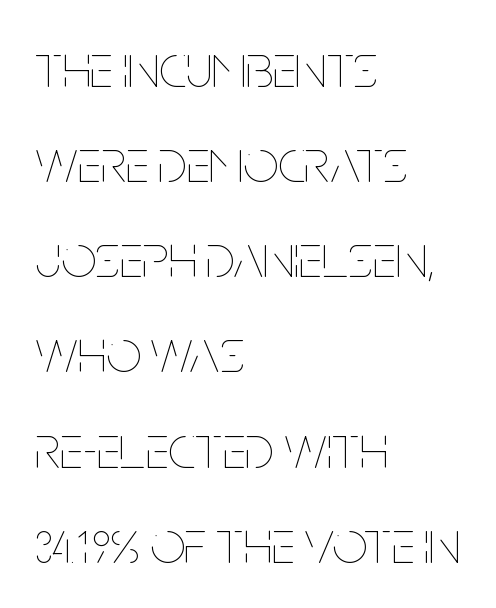
The image shows 61 px thin, condensed type, upright; set left-aligned, normal line spacing (1.56x), normal letter spacing, not underlined; low stroke contrast and a large x-height.
